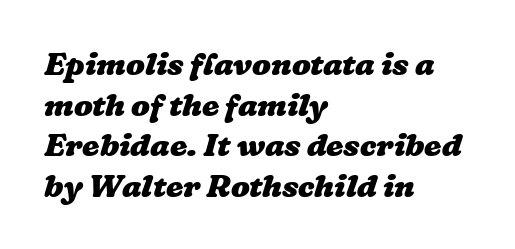
{"bold": "yes", "weight": "heavy", "width": "wide", "stroke_contrast": "low", "x_height": "medium", "monospaced": "no", "underline": "no", "align": "left", "line_spacing": "normal", "line_spacing_ratio": 1.31, "letter_spacing": "normal", "letter_spacing_em": 0.0, "glyph_px": 31}
